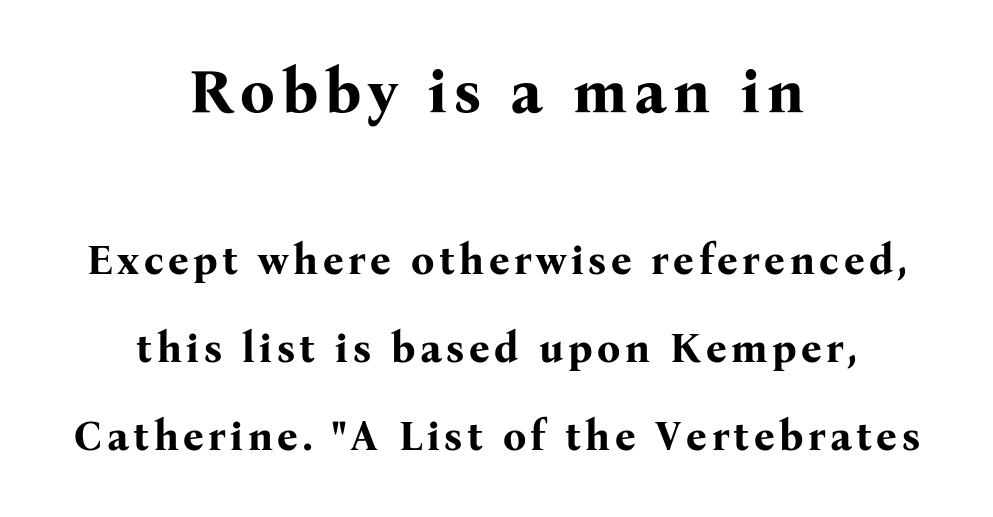
Q: Is the text bold? A: Yes.
Q: Is the text italic (slanted)? A: No, it is upright.
Q: Is the typeface a serif or a sans-serif typeface? A: Serif.
Q: Is the text underlined? A: No.
Q: How is the paragraph aligned? A: Centered.
Q: Is the spacing between lines tight, normal or loose? A: Loose.
Q: Which block of text is set in a larger size, the first (top) or the second (bottom)? A: The first (top) one.
Q: Width (condensed, normal, or wide)? A: Normal.
Q: Stroke contrast? A: Medium.
Q: x-height? A: Medium.
Q: Monospaced? A: No.
